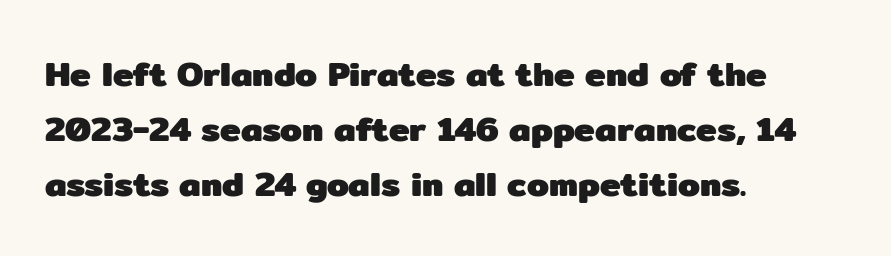
{"serif": "no", "italic": "no", "bold": "yes", "weight": "heavy", "width": "normal", "stroke_contrast": "low", "x_height": "medium", "monospaced": "no", "underline": "no", "align": "left", "line_spacing": "normal", "line_spacing_ratio": 1.57, "letter_spacing": "normal", "letter_spacing_em": 0.0, "glyph_px": 35}
